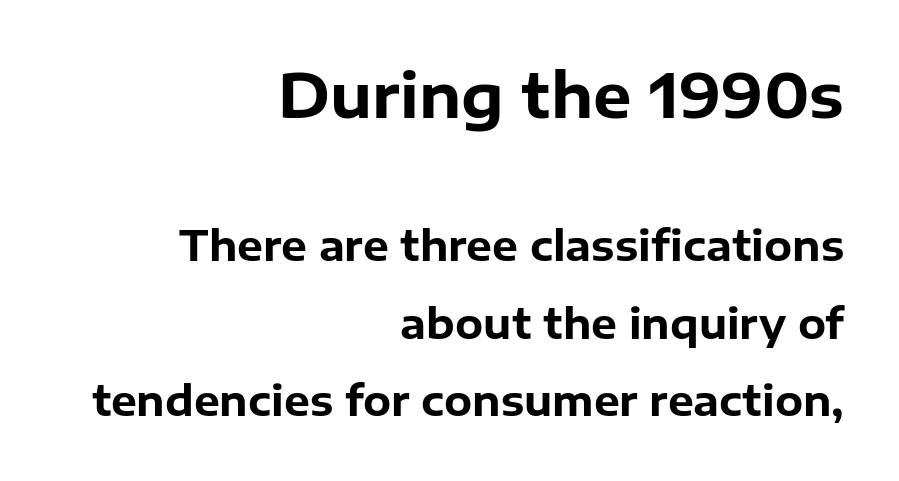
Q: Is the text bold? A: Yes.
Q: Is the text italic (slanted)? A: No, it is upright.
Q: Is the typeface a serif or a sans-serif typeface? A: Sans-serif.
Q: Is the text underlined? A: No.
Q: How is the paragraph aligned? A: Right-aligned.
Q: Is the spacing between letters normal or unusually wide? A: Normal.
Q: Which block of text is set in a larger size, the first (top) or the second (bottom)? A: The first (top) one.
Q: Width (condensed, normal, or wide)? A: Normal.
Q: Stroke contrast? A: Low.
Q: x-height? A: Medium.
Q: Monospaced? A: No.
